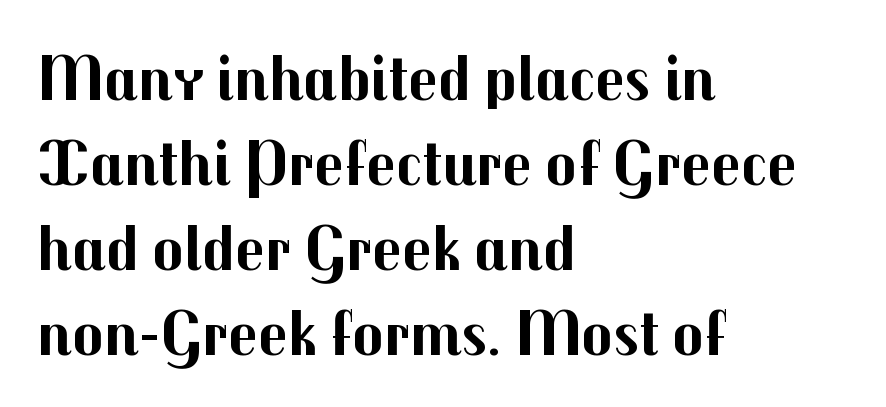
Q: Is the text bold? A: Yes.
Q: Is the text italic (slanted)? A: No, it is upright.
Q: Is the typeface a serif or a sans-serif typeface? A: Sans-serif.
Q: Is the text underlined? A: No.
Q: How is the paragraph aligned? A: Left-aligned.
Q: Is the spacing between letters normal or unusually wide? A: Normal.
Q: Is the spacing between lines tight, normal or loose? A: Normal.
Q: Width (condensed, normal, or wide)? A: Normal.
Q: Stroke contrast? A: Medium.
Q: x-height? A: Medium.
Q: Monospaced? A: No.
